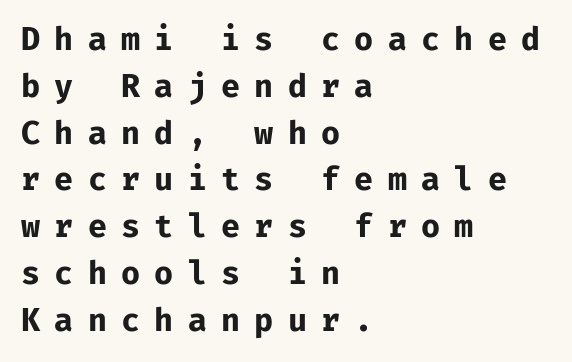
{"serif": "no", "italic": "no", "bold": "yes", "weight": "bold", "width": "normal", "stroke_contrast": "low", "x_height": "medium", "underline": "no", "align": "left", "line_spacing": "normal", "line_spacing_ratio": 1.51, "letter_spacing": "wide", "letter_spacing_em": 0.46, "glyph_px": 31}
